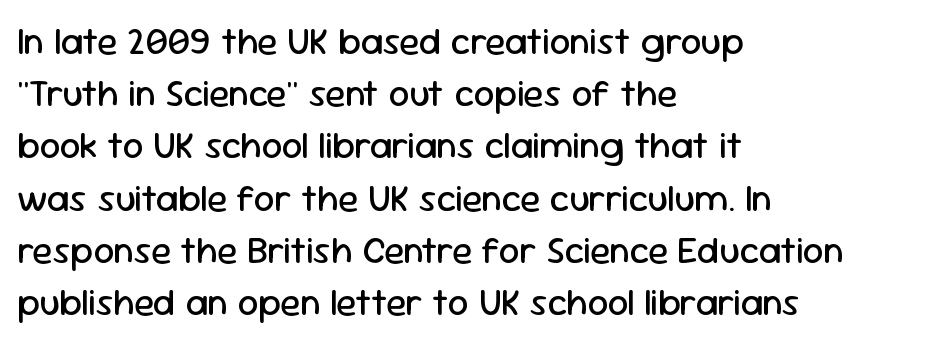
{"serif": "no", "italic": "no", "bold": "no", "weight": "regular", "width": "normal", "stroke_contrast": "low", "x_height": "medium", "monospaced": "no", "underline": "no", "align": "left", "line_spacing": "normal", "line_spacing_ratio": 1.41, "letter_spacing": "normal", "letter_spacing_em": 0.0, "glyph_px": 37}
